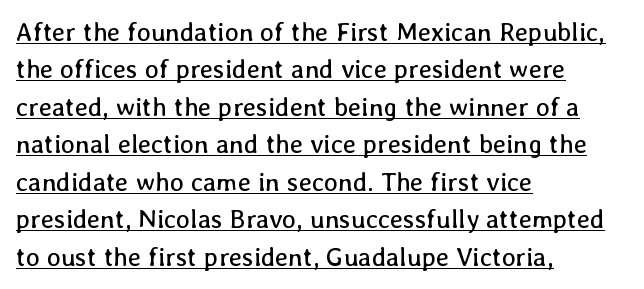
The image shows 26 px text type, upright; set left-aligned, normal line spacing (1.44x), normal letter spacing, underlined.
